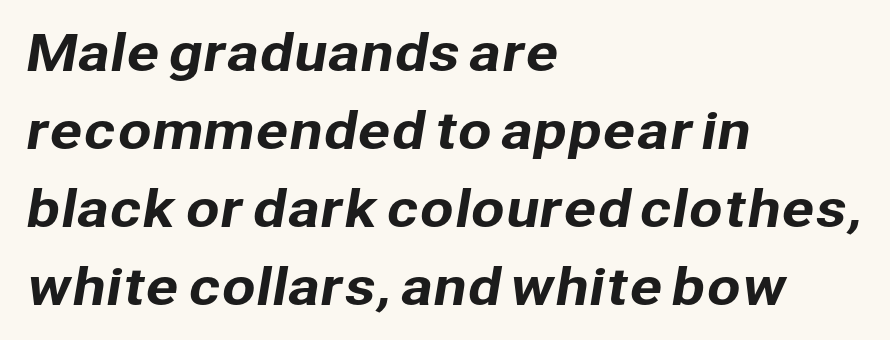
The image shows 49 px sans-serif type; set left-aligned, normal line spacing (1.59x), normal letter spacing, not underlined; low stroke contrast and a medium x-height.
